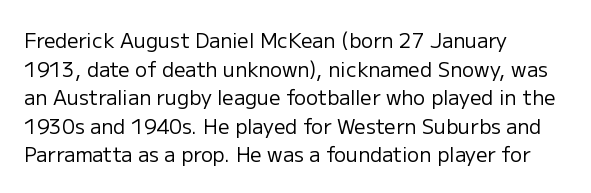
{"italic": "no", "bold": "no", "underline": "no", "align": "left", "line_spacing": "normal", "line_spacing_ratio": 1.43, "letter_spacing": "normal", "letter_spacing_em": 0.0, "glyph_px": 20}
